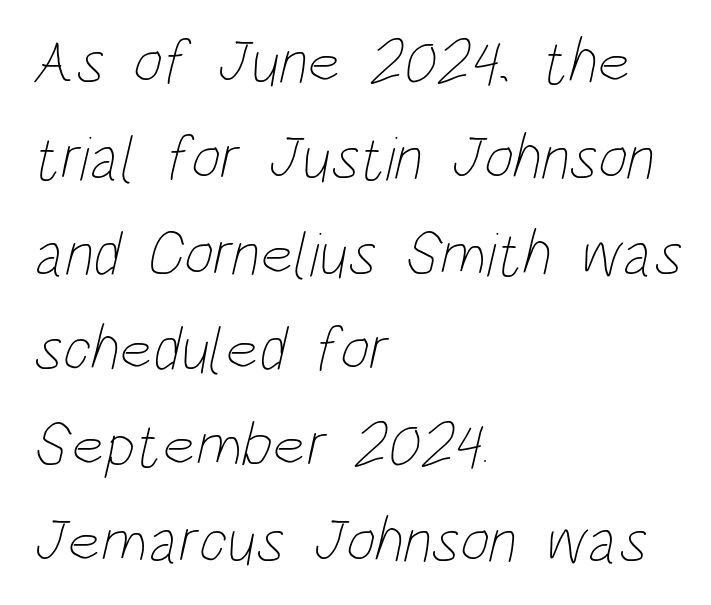
Stroke thickness stays within the range of a standard reading face or lighter. The passage shown stacks its lines at a standard gap. Do the characters align in a grid? No, the font is proportional. The strip under each line holds only bare page. The typesetter chose a ragged-right arrangement here. Short note: letters normally spaced.
